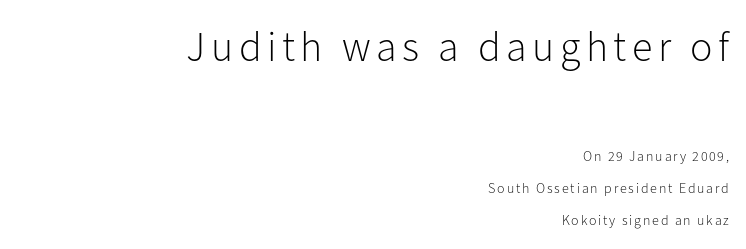
Q: Is the text bold? A: No.
Q: Is the text italic (slanted)? A: No, it is upright.
Q: Is the typeface a serif or a sans-serif typeface? A: Sans-serif.
Q: Is the text underlined? A: No.
Q: How is the paragraph aligned? A: Right-aligned.
Q: Is the spacing between lines tight, normal or loose? A: Loose.
Q: Which block of text is set in a larger size, the first (top) or the second (bottom)? A: The first (top) one.
Q: Width (condensed, normal, or wide)? A: Normal.
Q: Stroke contrast? A: Low.
Q: x-height? A: Medium.
Q: Monospaced? A: No.
